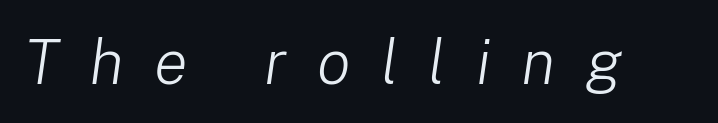
Proportional: the letters do not fall into vertical columns. Heft: none added — not bold. Letters rest on an invisible, unmarked baseline. Compared with ordinary roman type, these characters are visibly tilted.
